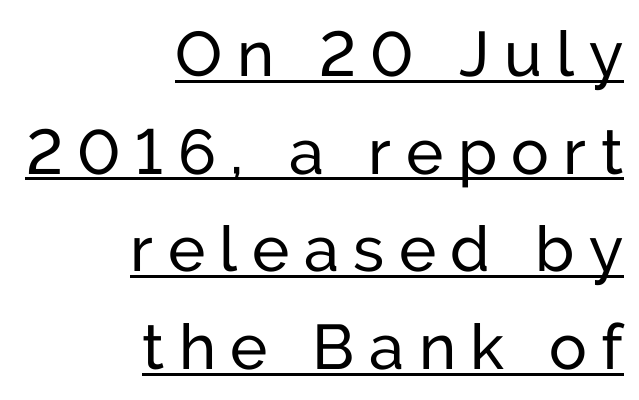
Q: Is the text italic (slanted)? A: No, it is upright.
Q: Is the typeface a serif or a sans-serif typeface? A: Sans-serif.
Q: Is the text underlined? A: Yes.
Q: How is the paragraph aligned? A: Right-aligned.
Q: Is the spacing between letters normal or unusually wide? A: Unusually wide.
Q: Is the spacing between lines tight, normal or loose? A: Normal.
Q: Width (condensed, normal, or wide)? A: Normal.
Q: Stroke contrast? A: Low.
Q: x-height? A: Medium.
Q: Monospaced? A: No.
